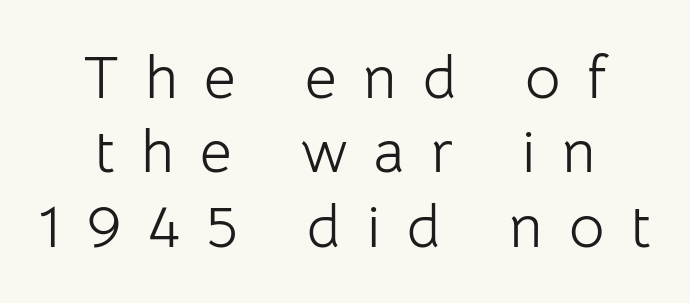
{"serif": "no", "italic": "no", "bold": "no", "weight": "light", "width": "normal", "stroke_contrast": "low", "x_height": "medium", "monospaced": "no", "underline": "no", "line_spacing_ratio": 1.22, "letter_spacing": "wide", "letter_spacing_em": 0.43, "glyph_px": 61}
